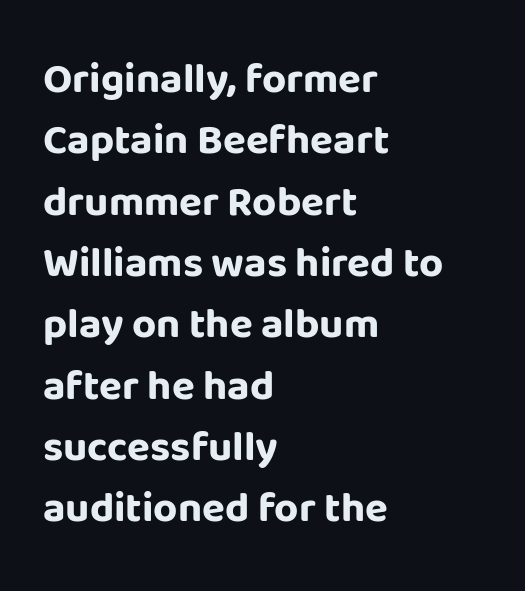
Descenders hang freely into open space. Short note: letters normally spaced. A typesetter would label this face a sans. Each line starts at the same left margin while the right side varies. You could not count columns in this text — the font is proportionally spaced. Regular leading.
